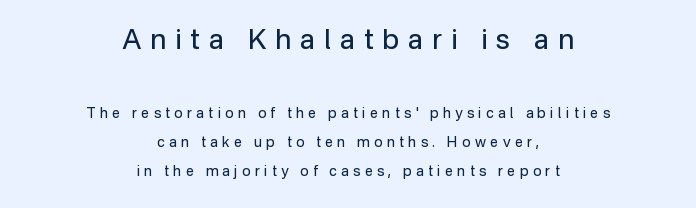
The image shows 28 px regular-weight sans-serif type, upright; set centered, loose line spacing (2.07x), unusually wide letter spacing (+0.32 em), not underlined; the first (top) block is 2.0x larger; low stroke contrast and a medium x-height.
